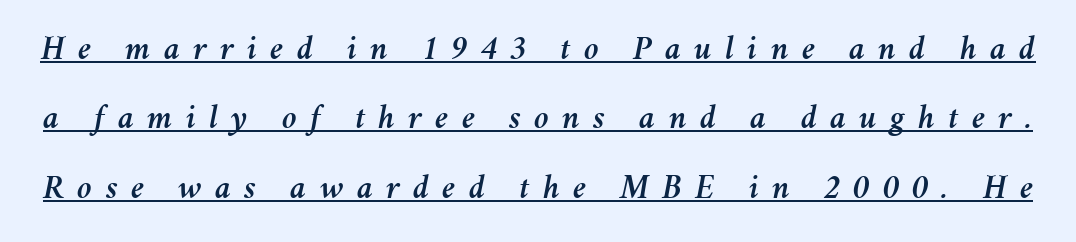
Q: Is the text italic (slanted)? A: Yes, it leans right by about 11 degrees.
Q: Is the text underlined? A: Yes.
Q: Is the spacing between letters normal or unusually wide? A: Unusually wide.
Q: Is the spacing between lines tight, normal or loose? A: Loose.
Q: Width (condensed, normal, or wide)? A: Normal.
Q: Stroke contrast? A: Medium.
Q: x-height? A: Medium.
Q: Monospaced? A: No.
